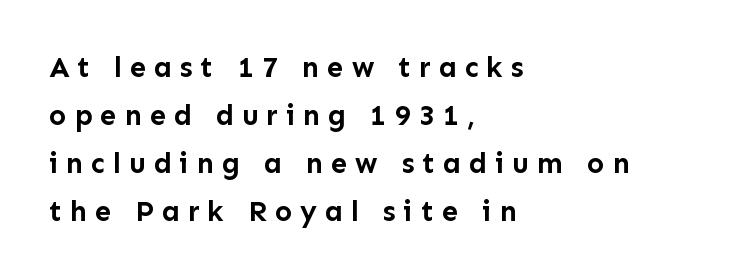
{"serif": "no", "italic": "no", "bold": "yes", "weight": "semibold", "width": "normal", "stroke_contrast": "low", "x_height": "medium", "monospaced": "no", "underline": "no", "align": "left", "line_spacing": "normal", "line_spacing_ratio": 1.65, "letter_spacing": "wide", "letter_spacing_em": 0.27, "glyph_px": 29}
